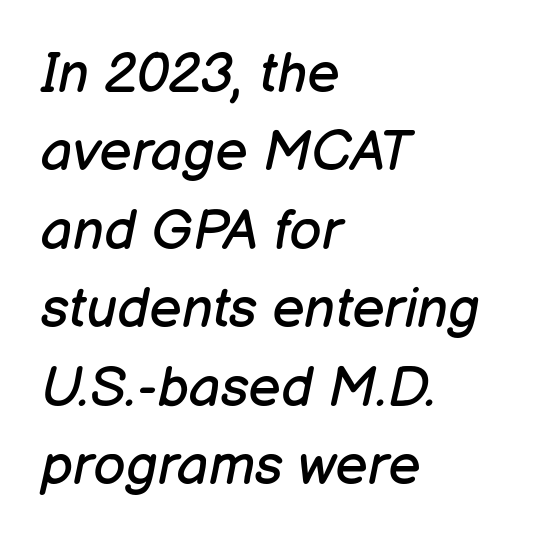
Q: Is the text bold? A: No.
Q: Is the text italic (slanted)? A: Yes, it leans right by about 12 degrees.
Q: Is the text underlined? A: No.
Q: How is the paragraph aligned? A: Left-aligned.
Q: Is the spacing between letters normal or unusually wide? A: Normal.
Q: Is the spacing between lines tight, normal or loose? A: Normal.
Q: Width (condensed, normal, or wide)? A: Normal.
Q: Stroke contrast? A: Low.
Q: x-height? A: Medium.
Q: Monospaced? A: No.
